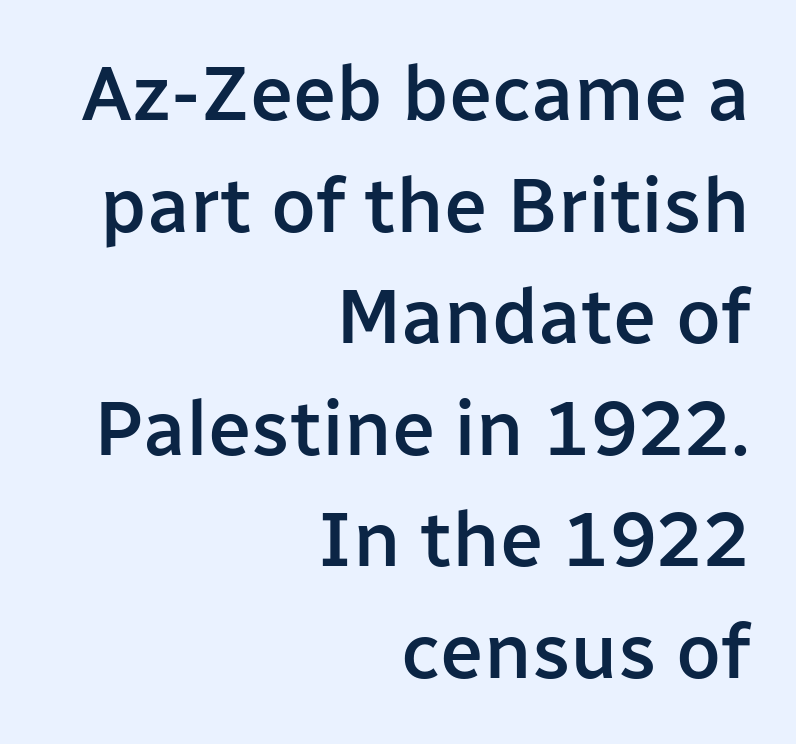
{"serif": "no", "italic": "no", "bold": "semi", "weight": "semibold", "width": "normal", "stroke_contrast": "low", "x_height": "medium", "monospaced": "no", "underline": "no", "align": "right", "line_spacing": "normal", "line_spacing_ratio": 1.43, "letter_spacing": "normal", "letter_spacing_em": 0.0, "glyph_px": 78}
